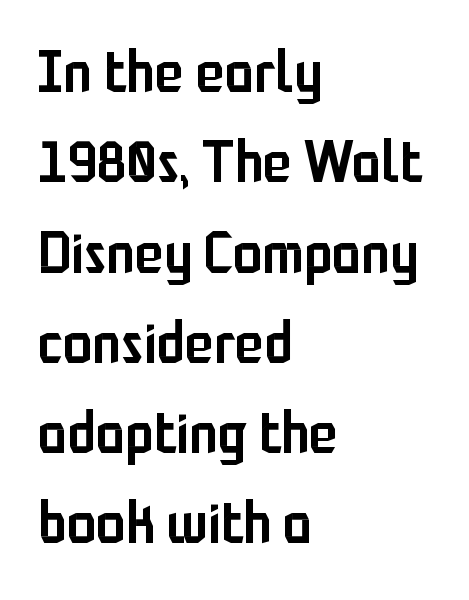
Q: Is the text bold? A: Semi-bold.
Q: Is the text italic (slanted)? A: No, it is upright.
Q: Is the typeface a serif or a sans-serif typeface? A: Sans-serif.
Q: Is the text underlined? A: No.
Q: How is the paragraph aligned? A: Left-aligned.
Q: Is the spacing between letters normal or unusually wide? A: Normal.
Q: Is the spacing between lines tight, normal or loose? A: Normal.
Q: Width (condensed, normal, or wide)? A: Condensed.
Q: Stroke contrast? A: Low.
Q: x-height? A: Medium.
Q: Monospaced? A: No.
